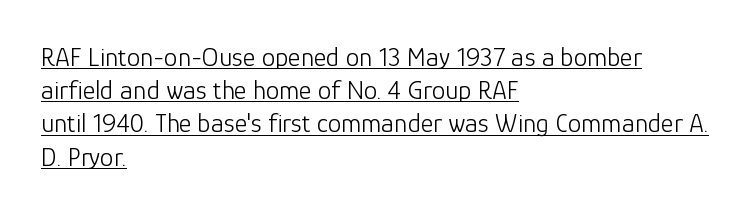
Q: Is the text bold? A: No.
Q: Is the text italic (slanted)? A: No, it is upright.
Q: Is the text underlined? A: Yes.
Q: How is the paragraph aligned? A: Left-aligned.
Q: Is the spacing between letters normal or unusually wide? A: Normal.
